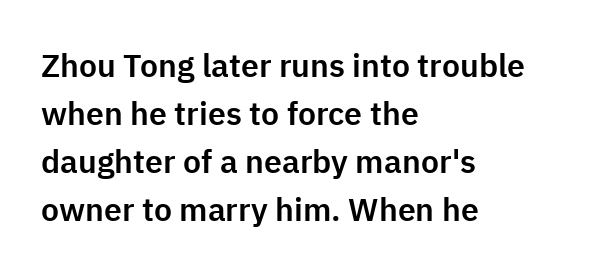
Notice how the stems are strictly vertical — no italics here. If you drew a ruler down the left edge, every line would touch it. You can tell from the bare stems that sans-serif type was used. Does extra space separate the letters? No, they use regular spacing. The leading is moderate, giving the passage an even texture. The zone under the glyphs is completely vacant.
